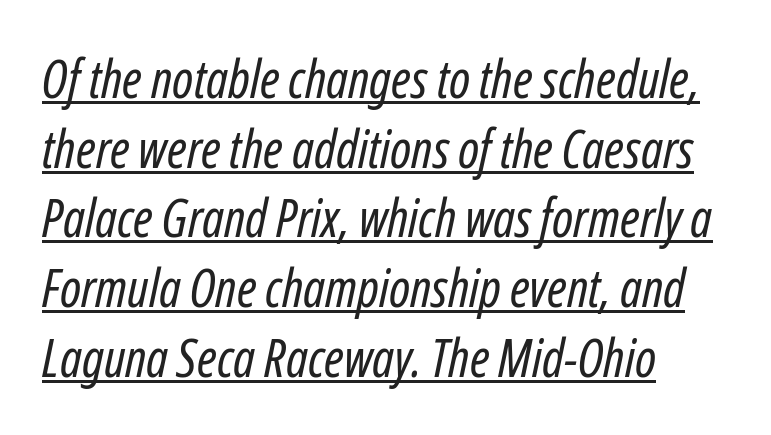
Q: Is the text bold? A: No.
Q: Is the text italic (slanted)? A: Yes, it leans right by about 12 degrees.
Q: Is the text underlined? A: Yes.
Q: How is the paragraph aligned? A: Left-aligned.
Q: Is the spacing between letters normal or unusually wide? A: Normal.
Q: Is the spacing between lines tight, normal or loose? A: Normal.
Q: Width (condensed, normal, or wide)? A: Condensed.
Q: Stroke contrast? A: Low.
Q: x-height? A: Medium.
Q: Monospaced? A: No.
